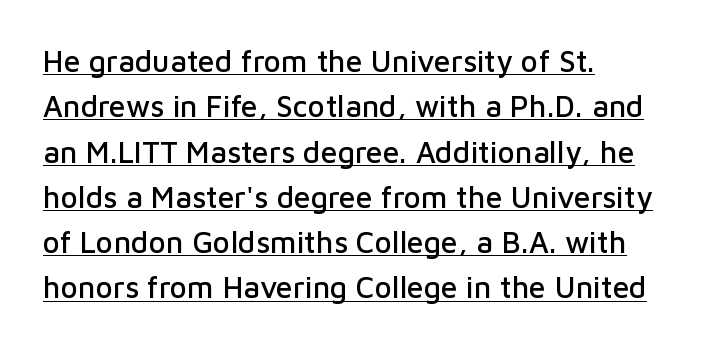
{"serif": "no", "italic": "no", "width": "normal", "stroke_contrast": "low", "x_height": "medium", "monospaced": "no", "underline": "yes", "align": "left", "line_spacing": "normal", "line_spacing_ratio": 1.51, "letter_spacing": "normal", "letter_spacing_em": 0.0, "glyph_px": 30}
